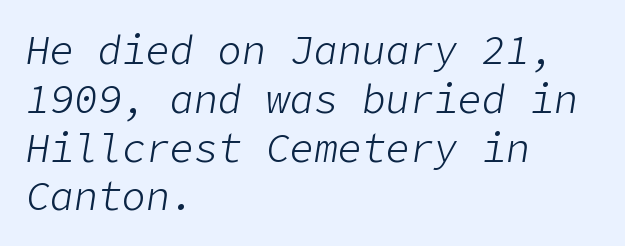
Is this a heavy cut? Hardly; it is regular or lighter. The compositor pushed each line to the left boundary. The baseline area is clear. Caption: standard tracking, unaltered.
